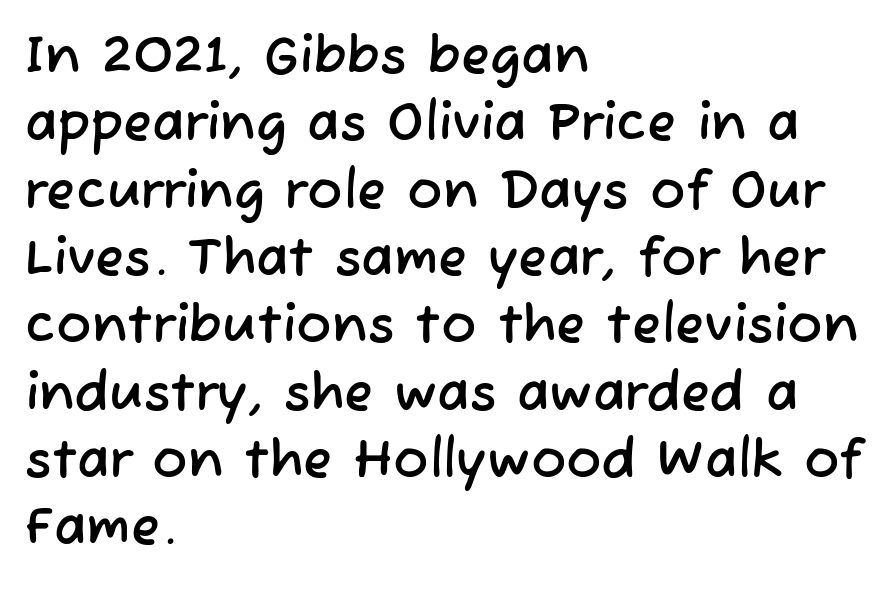
{"serif": "no", "width": "normal", "stroke_contrast": "low", "x_height": "medium", "monospaced": "no", "underline": "no", "align": "left", "line_spacing": "normal", "line_spacing_ratio": 1.27, "letter_spacing": "normal", "letter_spacing_em": 0.0, "glyph_px": 53}
